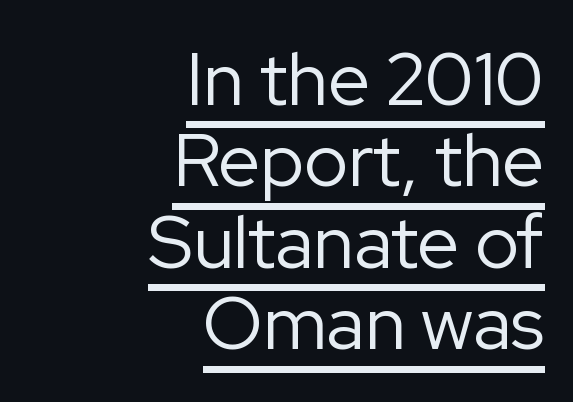
{"serif": "no", "italic": "no", "bold": "no", "weight": "regular", "width": "normal", "stroke_contrast": "low", "x_height": "medium", "monospaced": "no", "underline": "yes", "align": "right", "line_spacing": "tight", "line_spacing_ratio": 1.1, "letter_spacing": "normal", "letter_spacing_em": 0.0, "glyph_px": 74}
